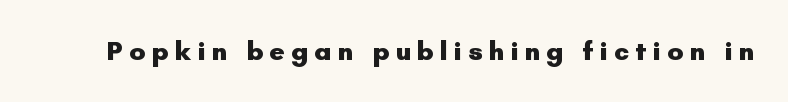
The image shows 27 px bold type, upright; set unusually wide letter spacing (+0.22 em), not underlined.
